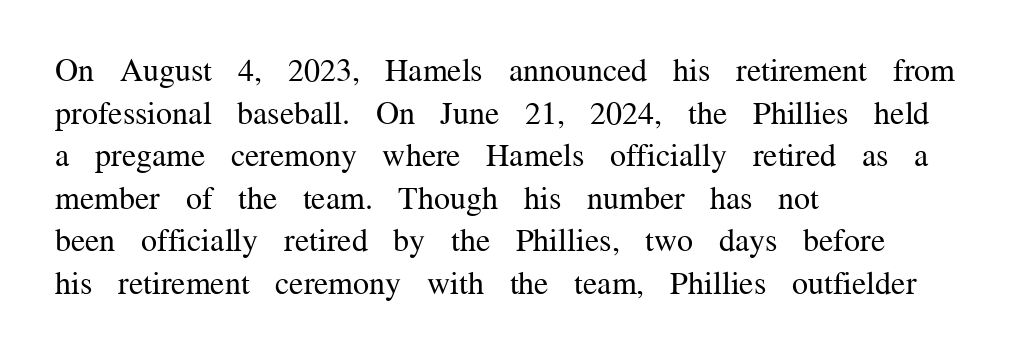
The image shows 32 px regular-weight serif type, upright; set left-aligned, normal line spacing (1.33x), normal letter spacing, not underlined; medium stroke contrast and a medium x-height.
